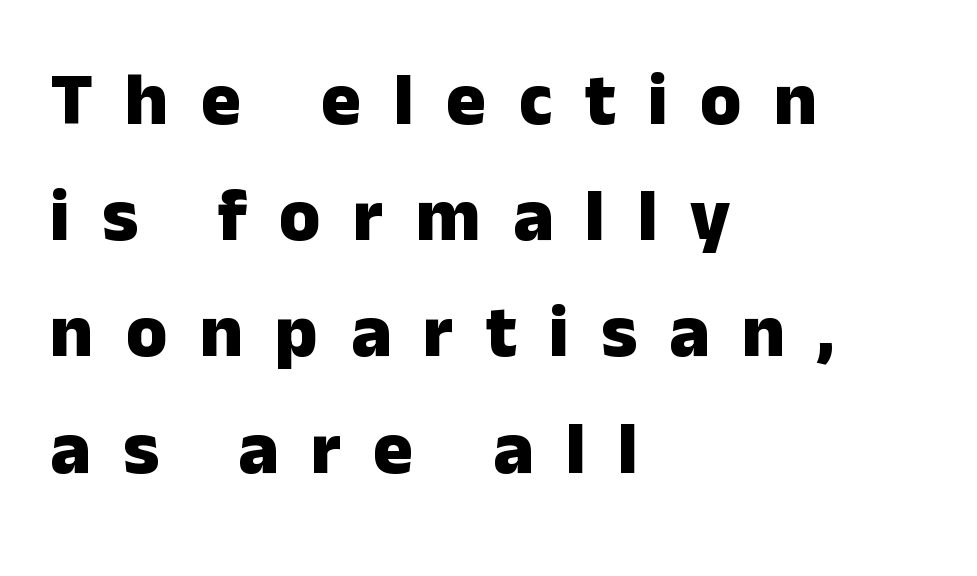
Letters rest on an invisible, unmarked baseline. It's the straight-up-and-down kind of type. This rendering employs a face without finishing strokes, i.e., a sans-serif. The paragraph shown leans on its left margin. The passage shown is typed in a proportional face where columns would drift.
